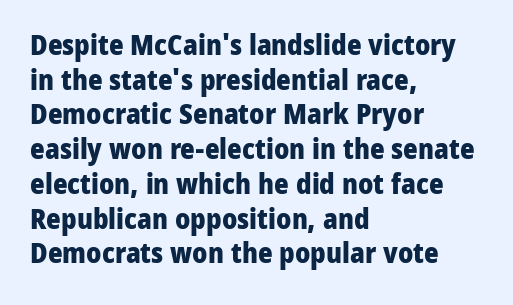
{"serif": "no", "italic": "no", "bold": "yes", "weight": "heavy", "width": "normal", "stroke_contrast": "low", "x_height": "medium", "monospaced": "no", "underline": "no", "align": "left", "line_spacing_ratio": 1.24, "letter_spacing": "normal", "letter_spacing_em": 0.0, "glyph_px": 28}
